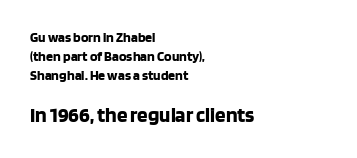
A clean baseline with only descenders dipping below it. Horizontal alignment here is leftward, the default for most running prose. A student would notice the bottom passage is typeset larger than what precedes it. Glyph-to-glyph distance matches everyday printed text.
